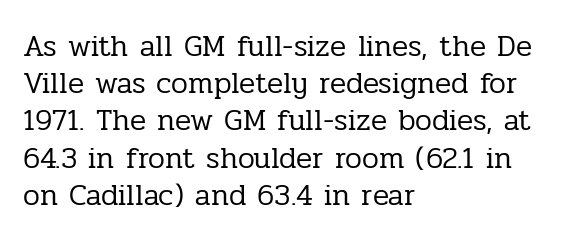
This is the regular roman posture of the typeface. Bare-footed words on every line. A quiet, ordinary-to-light weight characterises the typeface. Standard letterfit; no display-style spreading of the glyphs. These lines are composed in type with serifs.
